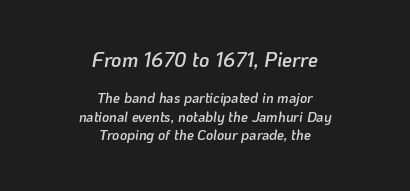
The image shows 20 px text type, italic (leaning right); set centered, normal line spacing (1.32x), normal letter spacing, not underlined; the first (top) block is 1.43x larger.
